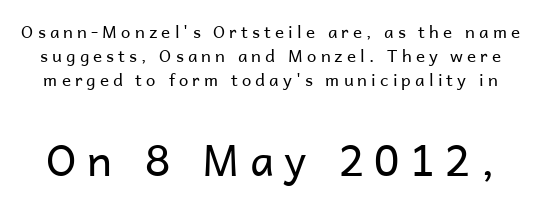
Q: Is the text bold? A: No.
Q: Is the text italic (slanted)? A: No, it is upright.
Q: Is the typeface a serif or a sans-serif typeface? A: Sans-serif.
Q: Is the text underlined? A: No.
Q: Is the spacing between letters normal or unusually wide? A: Unusually wide.
Q: Is the spacing between lines tight, normal or loose? A: Normal.
Q: Which block of text is set in a larger size, the first (top) or the second (bottom)? A: The second (bottom) one.
Q: Width (condensed, normal, or wide)? A: Normal.
Q: Stroke contrast? A: Low.
Q: x-height? A: Medium.
Q: Monospaced? A: No.
